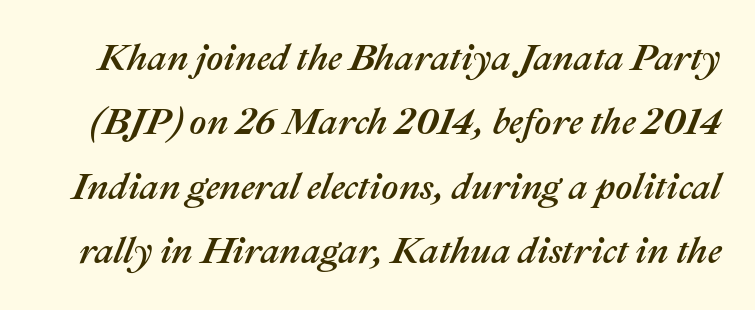
{"italic": "yes", "lean": "right", "slant_degrees": 22, "width": "normal", "stroke_contrast": "medium", "x_height": "medium", "monospaced": "no", "underline": "no", "line_spacing_ratio": 1.74, "letter_spacing": "normal", "letter_spacing_em": 0.0, "glyph_px": 37}
